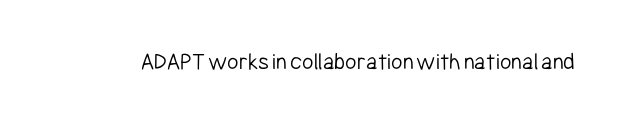
{"italic": "no", "bold": "no", "underline": "no", "letter_spacing": "normal", "letter_spacing_em": 0.0, "glyph_px": 25}
